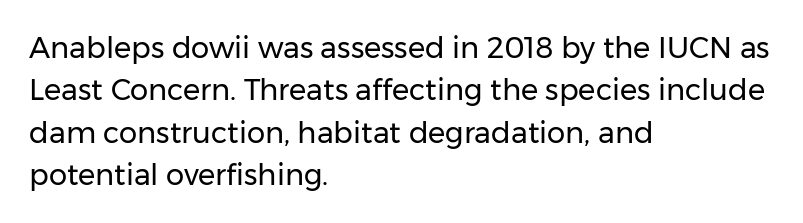
{"serif": "no", "italic": "no", "bold": "no", "weight": "regular", "width": "normal", "stroke_contrast": "low", "x_height": "medium", "monospaced": "no", "underline": "no", "align": "left", "line_spacing": "normal", "line_spacing_ratio": 1.46, "letter_spacing": "normal", "letter_spacing_em": 0.0, "glyph_px": 29}
